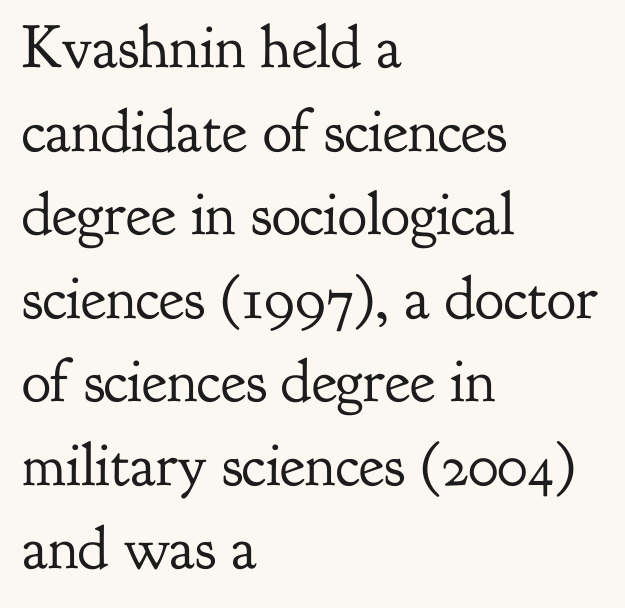
{"serif": "yes", "italic": "no", "bold": "no", "weight": "regular", "width": "normal", "stroke_contrast": "low", "x_height": "small", "monospaced": "no", "underline": "no", "align": "left", "line_spacing": "normal", "line_spacing_ratio": 1.37, "letter_spacing": "normal", "letter_spacing_em": 0.0, "glyph_px": 61}
